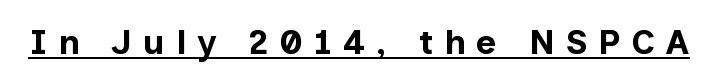
The image shows 35 px bold sans-serif type, upright; set unusually wide letter spacing (+0.31 em), underlined; low stroke contrast and a medium x-height.
